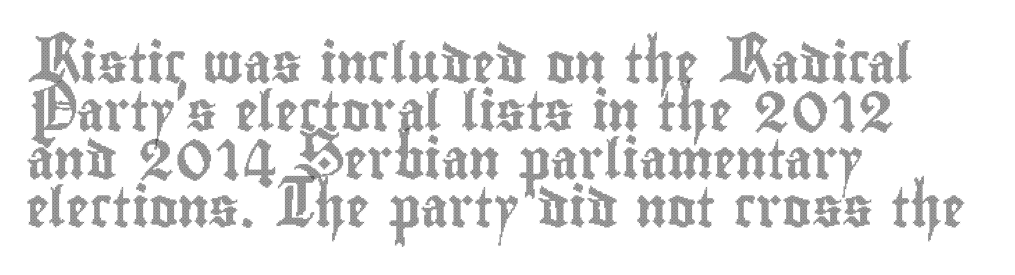
Q: Is the text italic (slanted)? A: No, it is upright.
Q: Is the text underlined? A: No.
Q: How is the paragraph aligned? A: Left-aligned.
Q: Is the spacing between letters normal or unusually wide? A: Normal.
Q: Width (condensed, normal, or wide)? A: Condensed.
Q: x-height? A: Small.
Q: Monospaced? A: No.
